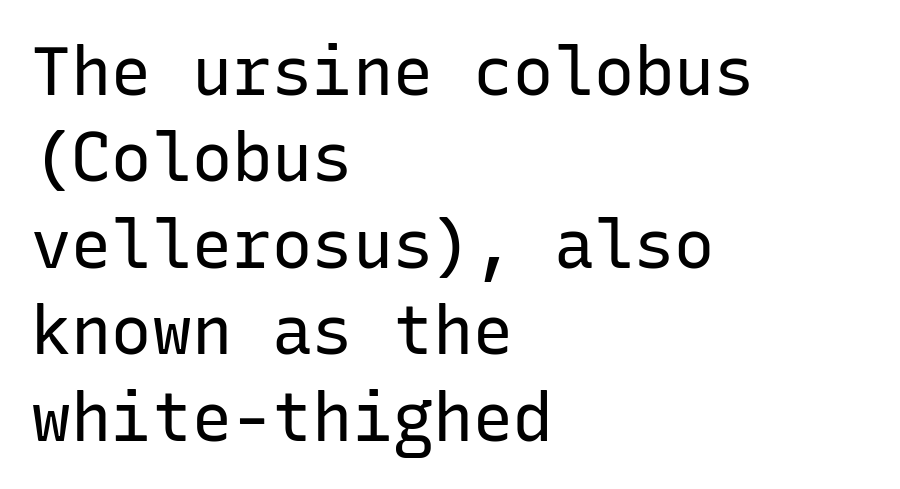
Serifs: no, the terminals of the letterforms are clean. This rendering features lettering with no underline. You could count columns in this text — the font is strictly monospaced. Notice how the passage keeps a crisp vertical edge on the left only. What's the leading like? Ordinary, nothing unusual. No chunkiness to these letters — they're not bold.
